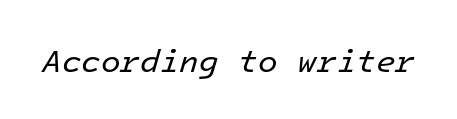
The image shows 32 px regular-weight type, italic (leaning right), monospaced; set normal letter spacing, not underlined; low stroke contrast and a medium x-height.
